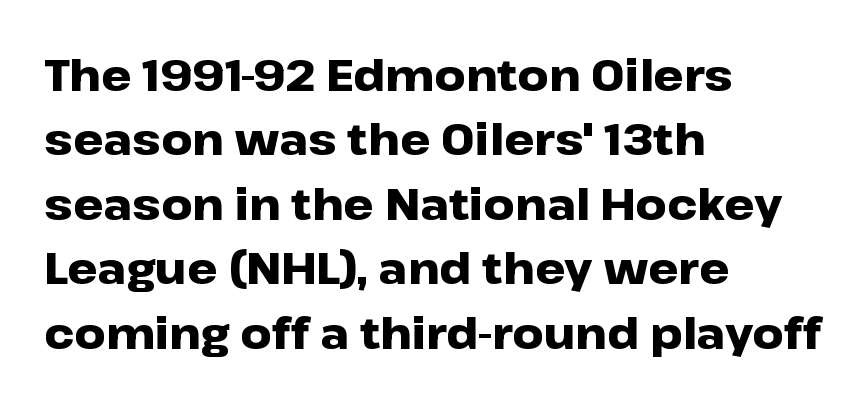
{"serif": "no", "italic": "no", "bold": "yes", "weight": "heavy", "width": "wide", "stroke_contrast": "low", "x_height": "medium", "monospaced": "no", "underline": "no", "align": "left", "line_spacing": "normal", "line_spacing_ratio": 1.5, "letter_spacing": "normal", "letter_spacing_em": 0.0, "glyph_px": 43}
